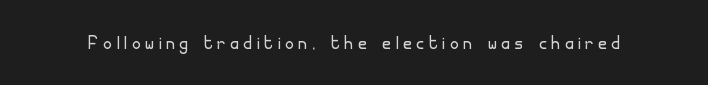
Q: Is the text bold? A: No.
Q: Is the text italic (slanted)? A: No, it is upright.
Q: Is the text underlined? A: No.
Q: Is the spacing between letters normal or unusually wide? A: Unusually wide.
